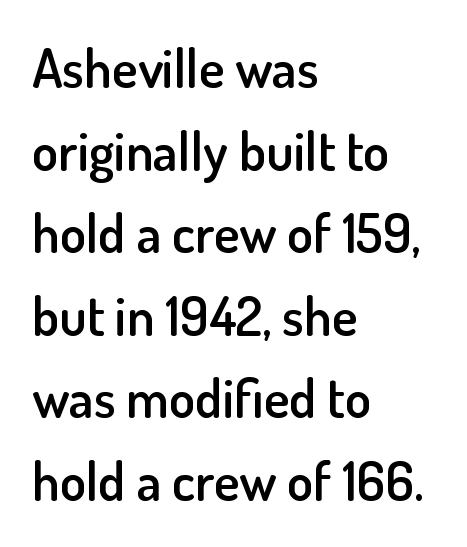
The image shows 54 px semibold sans-serif type, upright; set left-aligned, normal line spacing (1.53x), normal letter spacing, not underlined; low stroke contrast and a small x-height.
